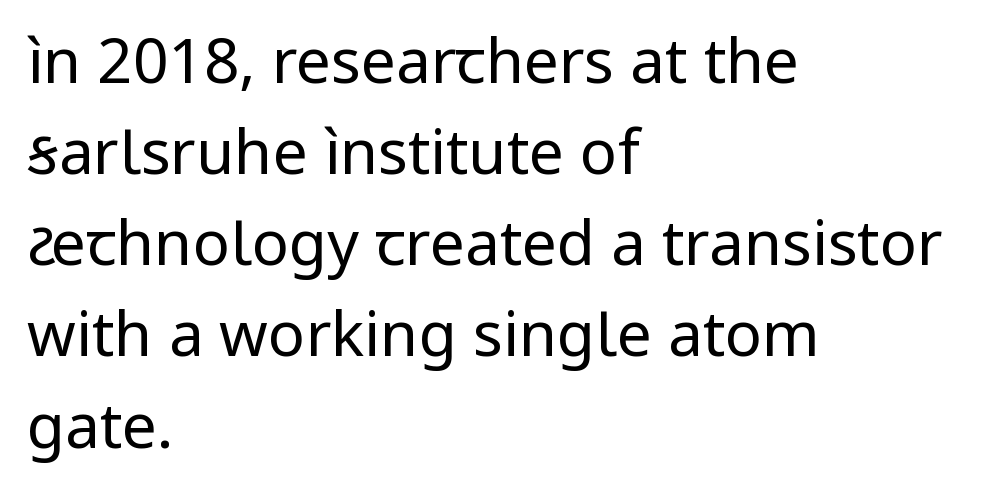
{"serif": "no", "italic": "no", "bold": "no", "weight": "regular", "width": "normal", "stroke_contrast": "low", "x_height": "medium", "monospaced": "no", "underline": "no", "align": "left", "line_spacing": "normal", "line_spacing_ratio": 1.47, "letter_spacing": "normal", "letter_spacing_em": 0.0, "glyph_px": 62}
